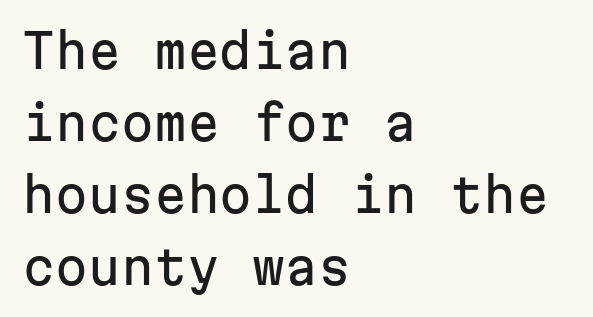
Q: Is the text italic (slanted)? A: No, it is upright.
Q: Is the typeface a serif or a sans-serif typeface? A: Sans-serif.
Q: Is the text underlined? A: No.
Q: How is the paragraph aligned? A: Left-aligned.
Q: Is the spacing between letters normal or unusually wide? A: Normal.
Q: Is the spacing between lines tight, normal or loose? A: Normal.
Q: Width (condensed, normal, or wide)? A: Normal.
Q: Stroke contrast? A: Low.
Q: x-height? A: Medium.
Q: Monospaced? A: Yes.
